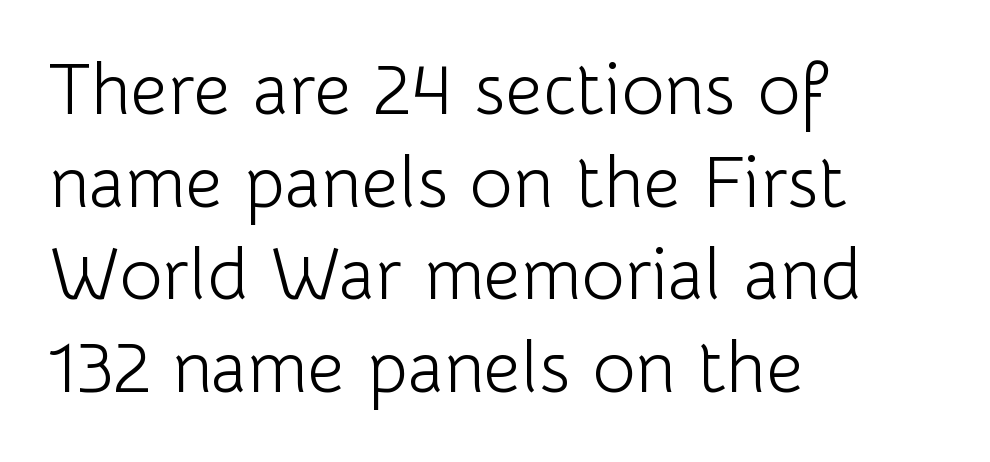
The image shows 73 px light sans-serif type, upright; set left-aligned, normal line spacing (1.27x), normal letter spacing, not underlined; low stroke contrast and a medium x-height.
